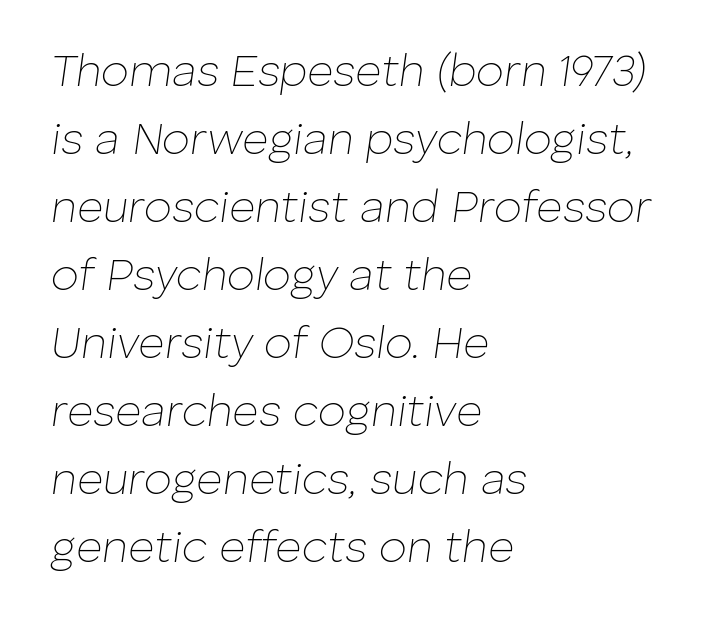
Leading: standard. Honestly, there is no underline to notice here at all. Italic: yes, the glyphs are oblique. Honestly, the letter spacing is just normal — you wouldn't notice it. If you drew a ruler down the left edge, every line would touch it. Think of a printed novel: that variable character pitch is what you see here.
